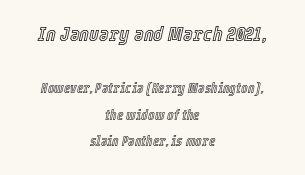
{"italic": "yes", "lean": "right", "slant_degrees": 12, "underline": "no", "align": "center", "line_spacing": "loose", "line_spacing_ratio": 1.91, "letter_spacing": "normal", "letter_spacing_em": 0.0, "larger_block": "first", "size_ratio": 1.5, "glyph_px": 21}
